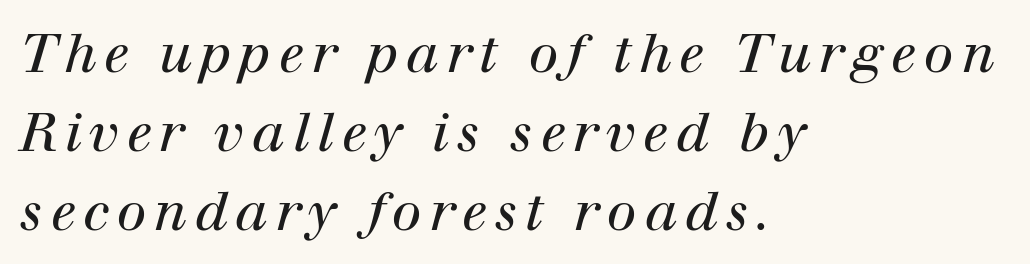
The glyphs look as if they've been sheared to an angle. This is serif lettering, the kind often seen in printed books. The foot of each line stays bare and open. How would I describe the line gaps? Plain and ordinary. Stem width sits at or under what a default text font uses.
